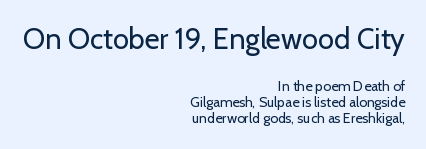
{"serif": "no", "italic": "no", "bold": "no", "weight": "regular", "width": "normal", "stroke_contrast": "low", "x_height": "medium", "monospaced": "no", "underline": "no", "align": "right", "line_spacing": "tight", "line_spacing_ratio": 1.14, "letter_spacing": "normal", "letter_spacing_em": 0.0, "larger_block": "first", "size_ratio": 2.07, "glyph_px": 29}
